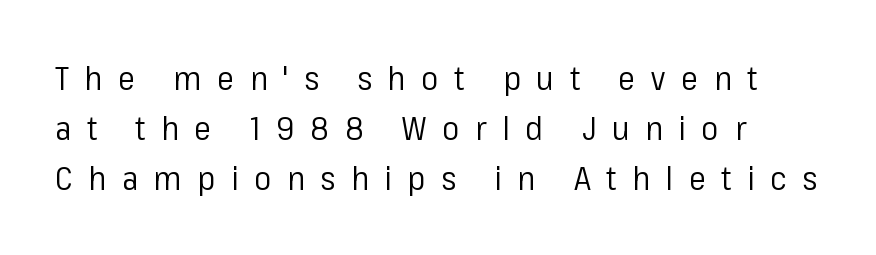
{"serif": "no", "italic": "no", "bold": "no", "weight": "regular", "width": "normal", "stroke_contrast": "low", "x_height": "medium", "monospaced": "no", "underline": "no", "line_spacing": "normal", "line_spacing_ratio": 1.56, "letter_spacing": "wide", "letter_spacing_em": 0.49, "glyph_px": 32}
